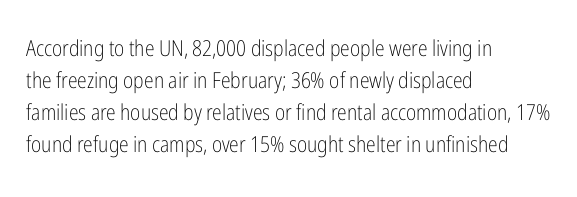
{"italic": "no", "bold": "no", "underline": "no", "align": "left", "line_spacing": "normal", "line_spacing_ratio": 1.45, "letter_spacing": "normal", "letter_spacing_em": 0.0, "glyph_px": 22}
